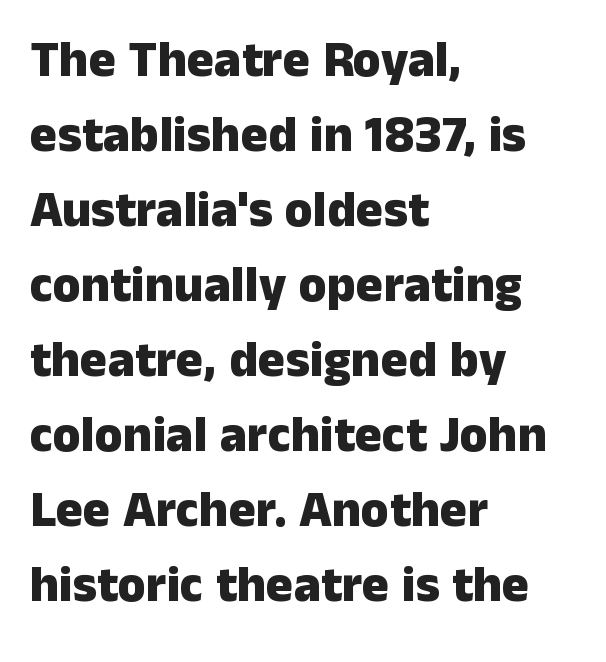
The image shows 51 px heavy sans-serif type, upright; set left-aligned, normal line spacing (1.47x), normal letter spacing, not underlined; low stroke contrast and a medium x-height.
